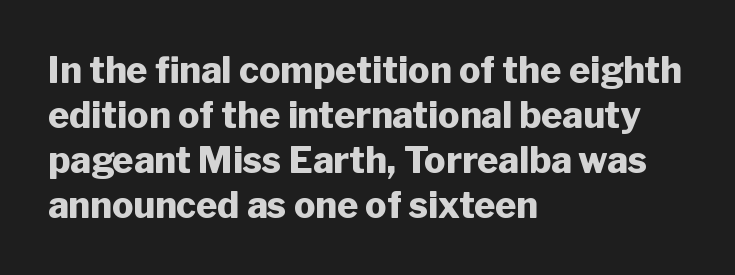
{"serif": "no", "italic": "no", "bold": "yes", "weight": "heavy", "width": "normal", "stroke_contrast": "low", "x_height": "medium", "monospaced": "no", "underline": "no", "align": "left", "line_spacing": "normal", "line_spacing_ratio": 1.25, "letter_spacing": "normal", "letter_spacing_em": 0.0, "glyph_px": 36}
